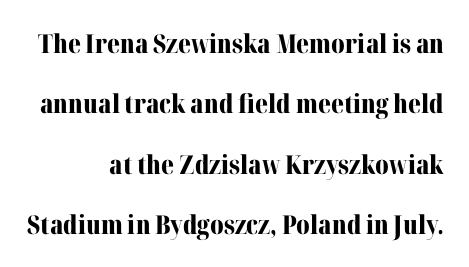
The image shows 26 px bold type, upright; set loose line spacing (2.32x), normal letter spacing, not underlined.
